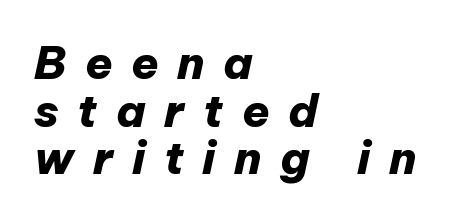
{"italic": "yes", "lean": "right", "slant_degrees": 12, "bold": "yes", "weight": "heavy", "width": "normal", "stroke_contrast": "low", "x_height": "medium", "monospaced": "no", "underline": "no", "align": "left", "line_spacing": "tight", "line_spacing_ratio": 1.06, "letter_spacing": "wide", "letter_spacing_em": 0.41, "glyph_px": 45}
